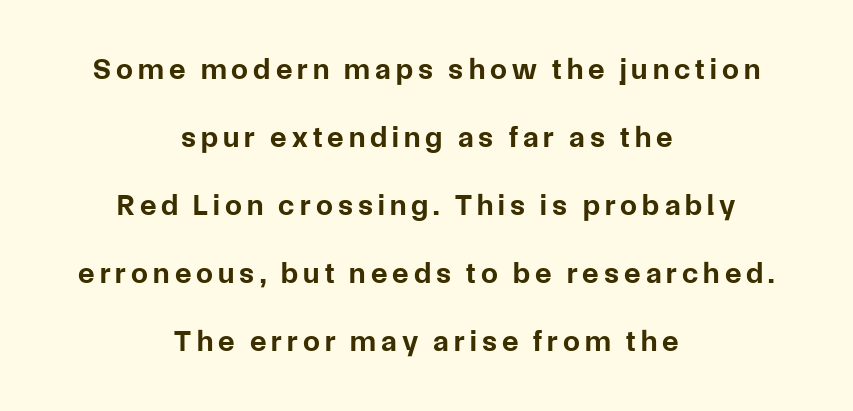
Q: Is the text bold? A: Yes.
Q: Is the text italic (slanted)? A: No, it is upright.
Q: Is the typeface a serif or a sans-serif typeface? A: Sans-serif.
Q: Is the text underlined? A: No.
Q: How is the paragraph aligned? A: Centered.
Q: Is the spacing between lines tight, normal or loose? A: Loose.
Q: Width (condensed, normal, or wide)? A: Normal.
Q: Stroke contrast? A: Low.
Q: x-height? A: Medium.
Q: Monospaced? A: No.
